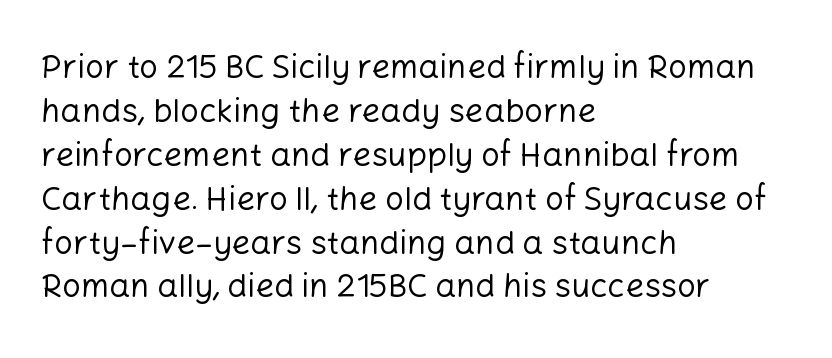
The letters carry no serifs — their stems end cleanly without finishing strokes. The paragraph has a hard left edge and a soft right edge. Is this a fixed-width face? No — the glyphs have proportional, varying widths. Notice how descenders clear the ascenders below comfortably — that's standard leading. The cut favours lightness, reaching ordinary text weight at its darkest. The type is set solid horizontally, with unmodified tracking.
